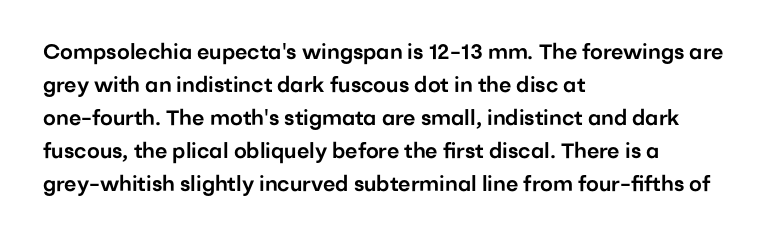
Q: Is the text italic (slanted)? A: No, it is upright.
Q: Is the text underlined? A: No.
Q: How is the paragraph aligned? A: Left-aligned.
Q: Is the spacing between letters normal or unusually wide? A: Normal.
Q: Is the spacing between lines tight, normal or loose? A: Normal.
